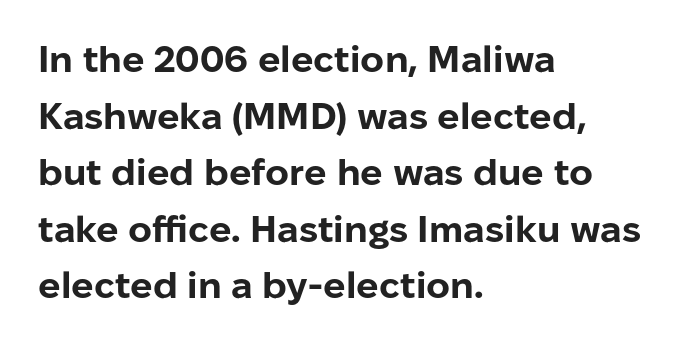
Q: Is the text bold? A: Yes.
Q: Is the text italic (slanted)? A: No, it is upright.
Q: Is the typeface a serif or a sans-serif typeface? A: Sans-serif.
Q: Is the text underlined? A: No.
Q: How is the paragraph aligned? A: Left-aligned.
Q: Is the spacing between letters normal or unusually wide? A: Normal.
Q: Is the spacing between lines tight, normal or loose? A: Normal.
Q: Width (condensed, normal, or wide)? A: Normal.
Q: Stroke contrast? A: Low.
Q: x-height? A: Medium.
Q: Monospaced? A: No.
